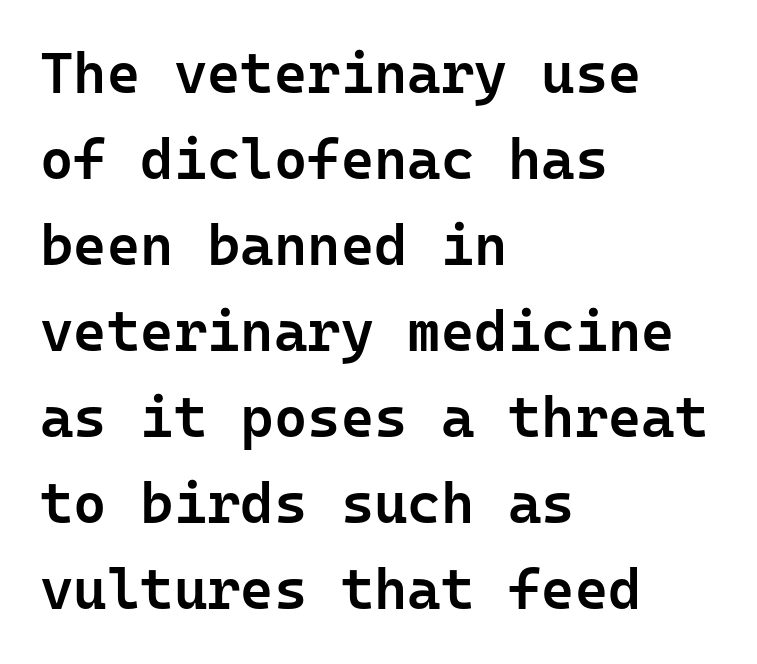
Q: Is the text bold? A: Semi-bold.
Q: Is the text italic (slanted)? A: No, it is upright.
Q: Is the typeface a serif or a sans-serif typeface? A: Sans-serif.
Q: Is the text underlined? A: No.
Q: How is the paragraph aligned? A: Left-aligned.
Q: Is the spacing between letters normal or unusually wide? A: Normal.
Q: Is the spacing between lines tight, normal or loose? A: Normal.
Q: Width (condensed, normal, or wide)? A: Normal.
Q: Stroke contrast? A: Low.
Q: x-height? A: Medium.
Q: Monospaced? A: Yes.
